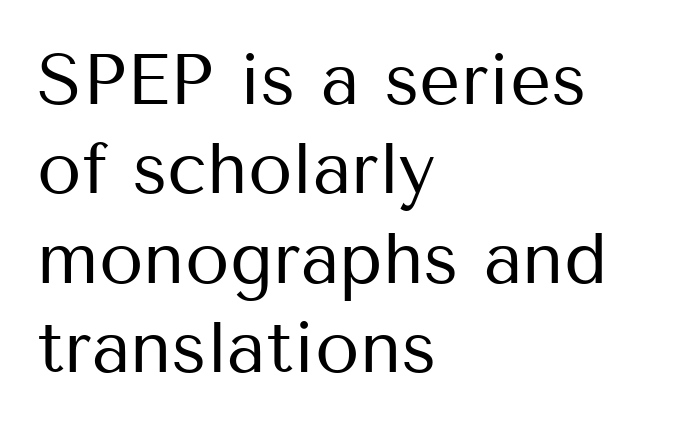
{"serif": "no", "italic": "no", "bold": "no", "weight": "regular", "width": "normal", "stroke_contrast": "medium", "x_height": "medium", "monospaced": "no", "underline": "no", "align": "left", "line_spacing_ratio": 1.24, "letter_spacing": "normal", "letter_spacing_em": 0.0, "glyph_px": 72}
